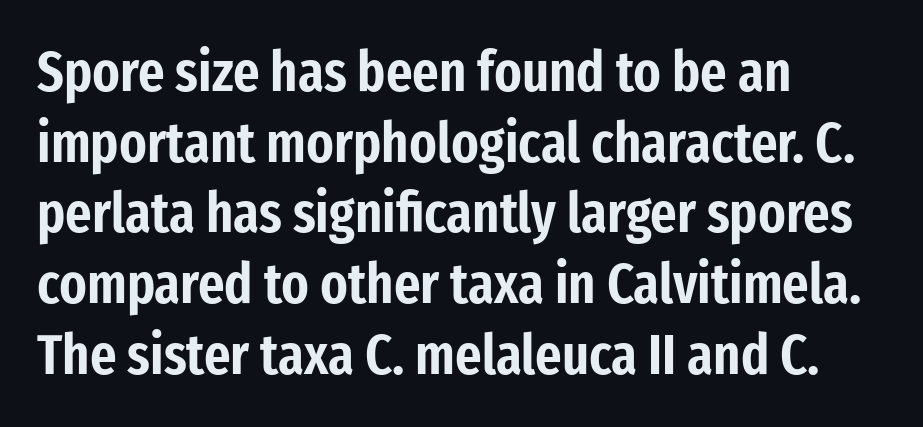
Underline: absent. This rendering leaves character spacing at its baseline value. Notice how the stems are strictly vertical — no italics here. Is this a sans? Yes — the strokes have no serifs. Each line starts at the same left margin while the right side varies. The passage shown is typed in a proportional face where columns would drift.
